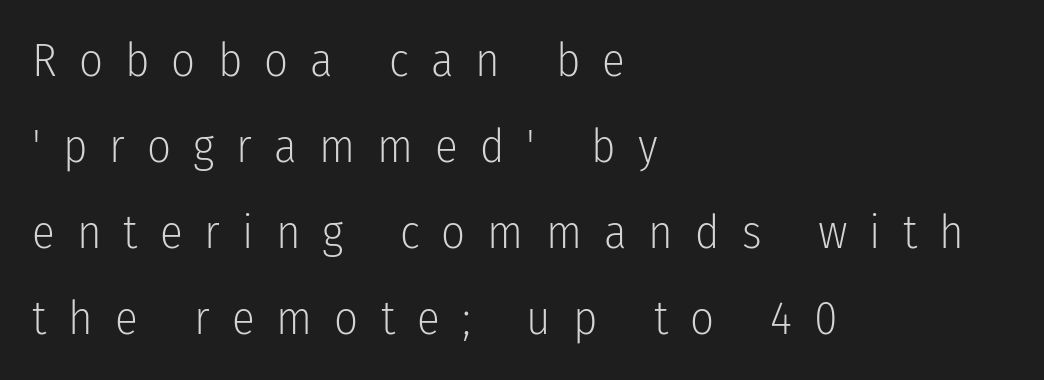
{"serif": "no", "italic": "no", "bold": "no", "weight": "light", "width": "condensed", "stroke_contrast": "low", "x_height": "medium", "monospaced": "no", "underline": "no", "align": "left", "line_spacing_ratio": 1.83, "letter_spacing": "wide", "letter_spacing_em": 0.47, "glyph_px": 47}
